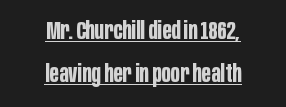
{"italic": "no", "bold": "yes", "underline": "yes", "align": "center", "line_spacing_ratio": 1.78, "letter_spacing": "normal", "letter_spacing_em": 0.0, "glyph_px": 24}
